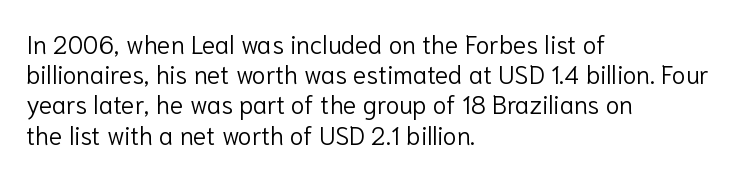
The image shows 25 px text type, upright; set left-aligned, line spacing 1.21x, normal letter spacing, not underlined.
